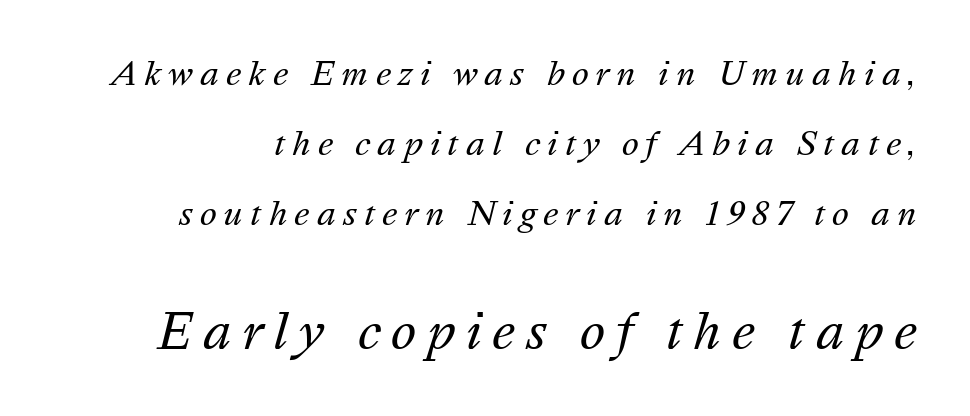
{"italic": "yes", "lean": "right", "slant_degrees": 16, "bold": "no", "weight": "regular", "width": "normal", "stroke_contrast": "medium", "x_height": "medium", "monospaced": "no", "underline": "no", "line_spacing": "loose", "line_spacing_ratio": 2.18, "letter_spacing": "wide", "letter_spacing_em": 0.22, "larger_block": "second", "size_ratio": 1.5, "glyph_px": 48}
